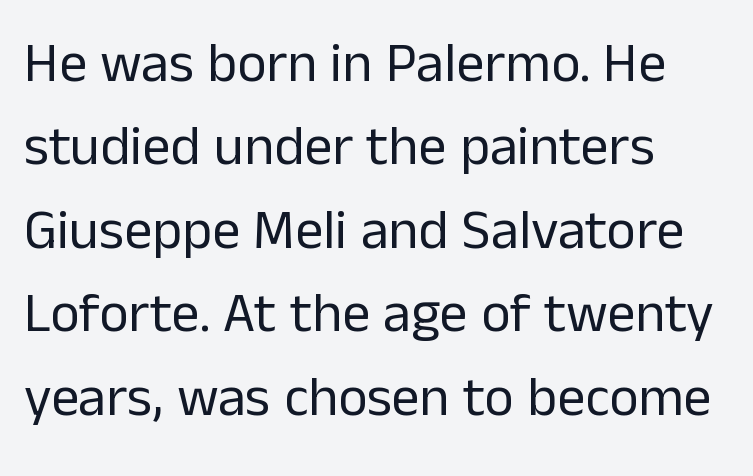
Q: Is the text bold? A: No.
Q: Is the text italic (slanted)? A: No, it is upright.
Q: Is the typeface a serif or a sans-serif typeface? A: Sans-serif.
Q: Is the text underlined? A: No.
Q: How is the paragraph aligned? A: Left-aligned.
Q: Is the spacing between letters normal or unusually wide? A: Normal.
Q: Is the spacing between lines tight, normal or loose? A: Normal.
Q: Width (condensed, normal, or wide)? A: Normal.
Q: Stroke contrast? A: Low.
Q: x-height? A: Medium.
Q: Monospaced? A: No.
